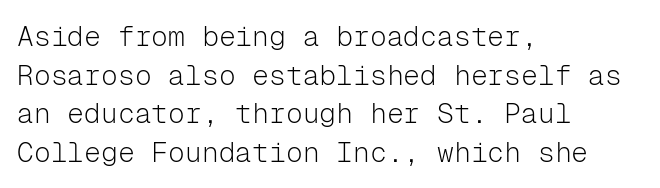
{"serif": "no", "italic": "no", "bold": "no", "weight": "light", "width": "normal", "stroke_contrast": "low", "x_height": "medium", "monospaced": "yes", "underline": "no", "align": "left", "line_spacing": "normal", "line_spacing_ratio": 1.38, "letter_spacing": "normal", "letter_spacing_em": 0.0, "glyph_px": 28}
